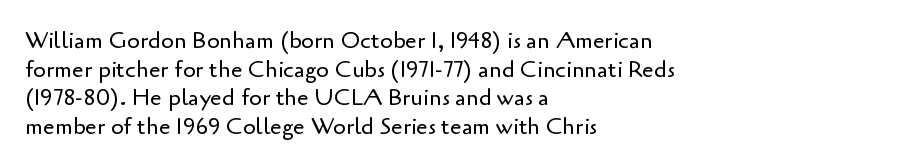
Beneath every word, the page is bare. On a weight scale, this lands at 450 or below. Look at the tracking — it's just the regular setting, nothing added. The typesetter chose a ragged-right arrangement here. Upright lettering throughout.
